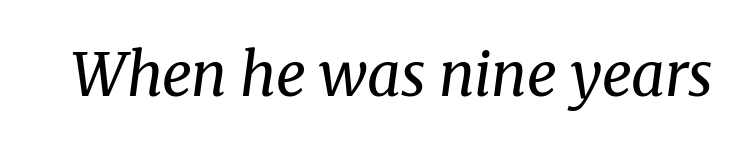
{"serif": "yes", "italic": "yes", "lean": "right", "slant_degrees": 8, "bold": "no", "weight": "regular", "width": "normal", "stroke_contrast": "medium", "x_height": "medium", "monospaced": "no", "underline": "no", "letter_spacing": "normal", "letter_spacing_em": 0.0, "glyph_px": 59}
